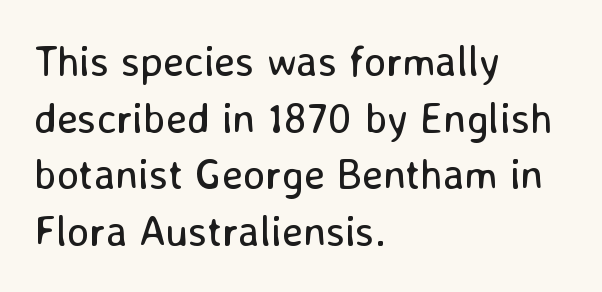
Q: Is the text bold? A: No.
Q: Is the text italic (slanted)? A: No, it is upright.
Q: Is the typeface a serif or a sans-serif typeface? A: Sans-serif.
Q: Is the text underlined? A: No.
Q: How is the paragraph aligned? A: Left-aligned.
Q: Is the spacing between letters normal or unusually wide? A: Normal.
Q: Is the spacing between lines tight, normal or loose? A: Normal.
Q: Width (condensed, normal, or wide)? A: Normal.
Q: Stroke contrast? A: Low.
Q: x-height? A: Medium.
Q: Monospaced? A: No.
